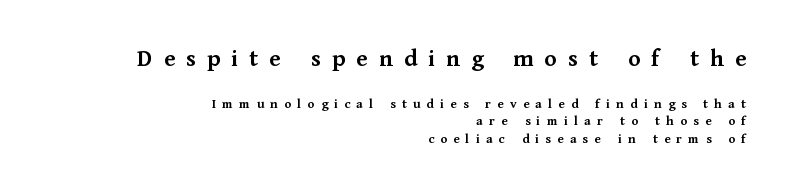
The image shows 25 px bold type, upright; set right-aligned, line spacing 1.24x, unusually wide letter spacing (+0.44 em), not underlined; the first (top) block is 1.79x larger.
